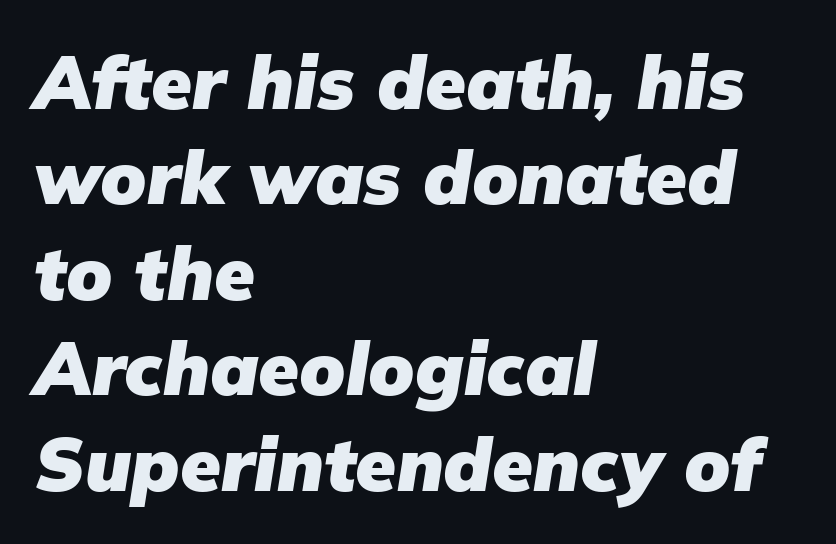
These lines are rendered in a variable-pitch font. The strokes are fattened all the way to bold. Reading down the block, your eye returns to a fixed left position each line. Spacing between characters is what you'd get straight out of the box. Emphasis-style slanted type is in use. Any mark beneath the type? The region is blank.
